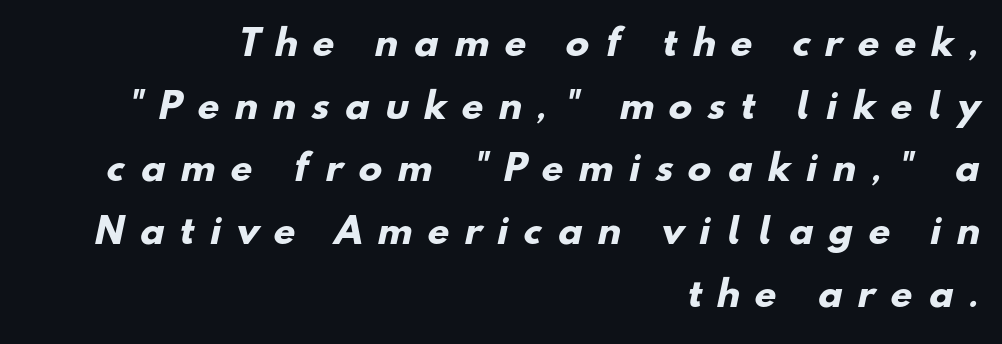
{"serif": "no", "bold": "yes", "weight": "heavy", "width": "normal", "stroke_contrast": "low", "x_height": "small", "monospaced": "no", "underline": "no", "align": "right", "line_spacing_ratio": 1.79, "letter_spacing": "wide", "letter_spacing_em": 0.44, "glyph_px": 35}
